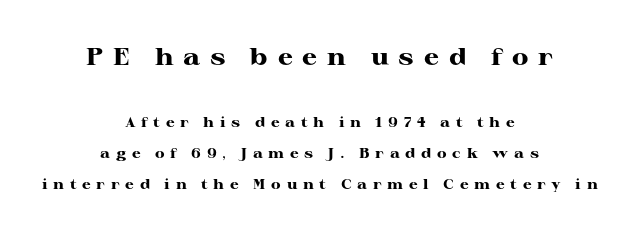
The designer dialed line spacing up above the default. Heft: maximum for text — a bold. The axis of the letterforms is exactly vertical. Each row of text sits above clean, open space.
